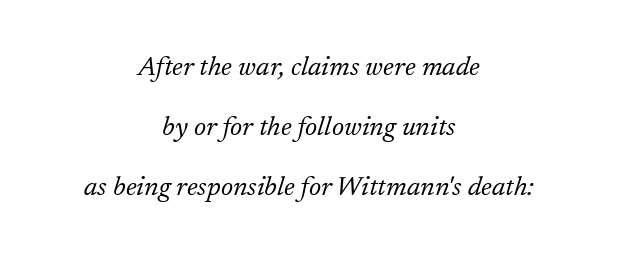
The image shows 27 px text type, italic (leaning right); set centered, loose line spacing (2.23x), normal letter spacing, not underlined.
